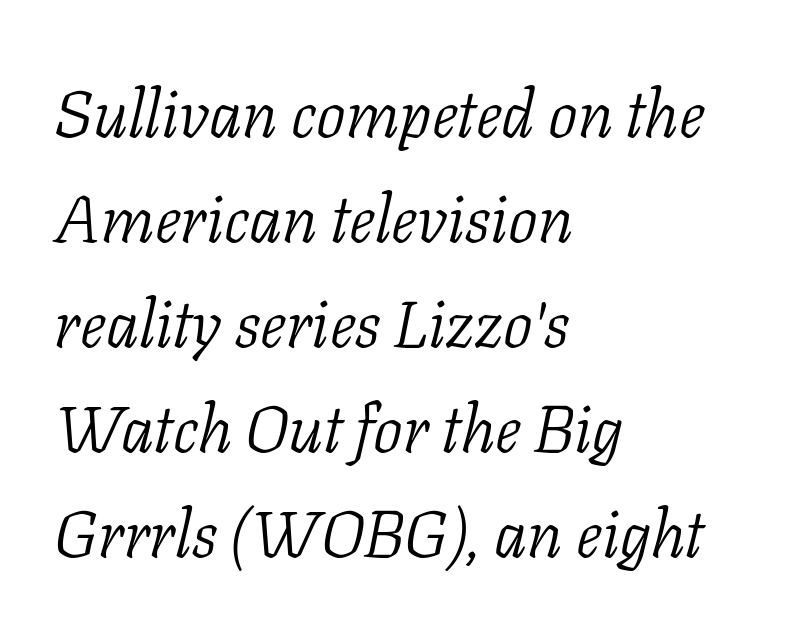
{"serif": "yes", "italic": "yes", "lean": "right", "slant_degrees": 11, "bold": "no", "weight": "light", "width": "normal", "stroke_contrast": "low", "x_height": "medium", "monospaced": "no", "underline": "no", "align": "left", "line_spacing": "normal", "line_spacing_ratio": 1.59, "letter_spacing": "normal", "letter_spacing_em": 0.0, "glyph_px": 66}
